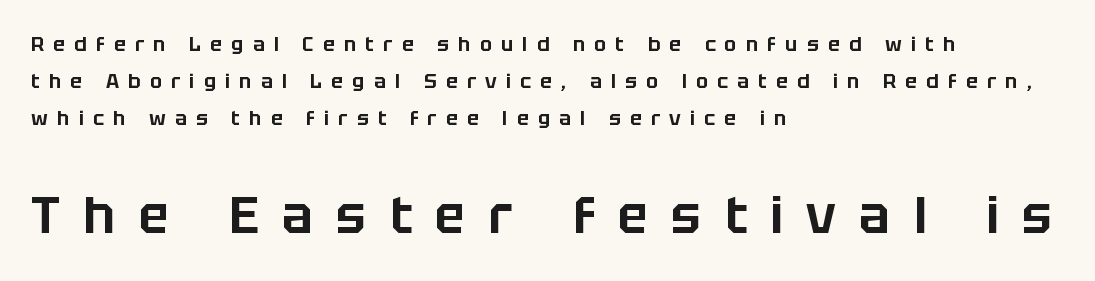
The image shows 51 px sans-serif type, upright; set left-aligned, line spacing 1.84x, unusually wide letter spacing (+0.46 em), not underlined; the second (bottom) block is 2.55x larger; low stroke contrast and a large x-height.
